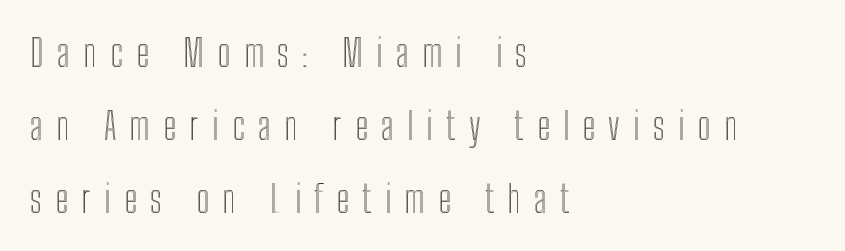
The tracking reads as deliberately expanded to a designer's eye. Honestly, the rows look like they've been pulled way apart. Just letters on the line, the space beneath them empty. Style check: upright.
